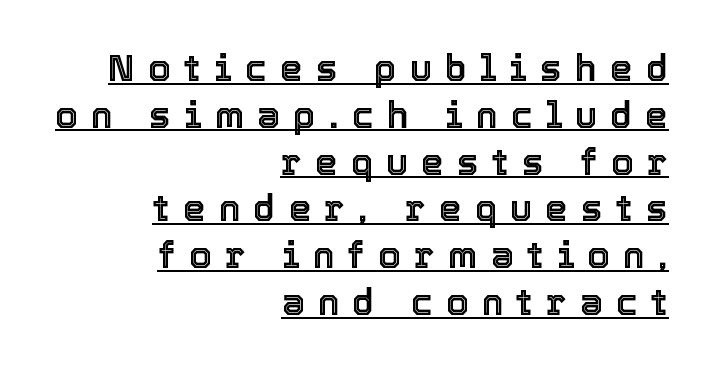
The image shows 36 px text type, upright; set right-aligned, normal line spacing (1.3x), unusually wide letter spacing (+0.37 em), underlined; a medium x-height.
